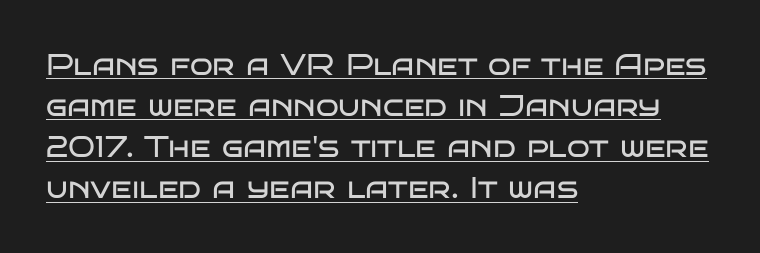
Observe the ordinary spacing: letters are neighbours, not strangers. The glyphs are accompanied by a horizontal stroke just below them. Whoever set this chose a conventional vertical rhythm. Compared with a centered layout, this one pins lines to the left instead.
